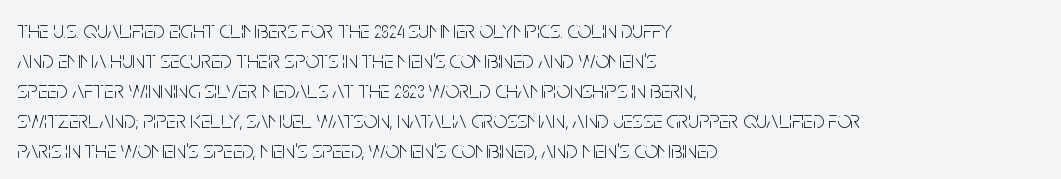
Honestly, there is no underline to notice here at all. The font's upright variant was chosen for this text. Horizontally, the lines are justified to the leading edge only. Bold? No — there's no thickening of the strokes.
